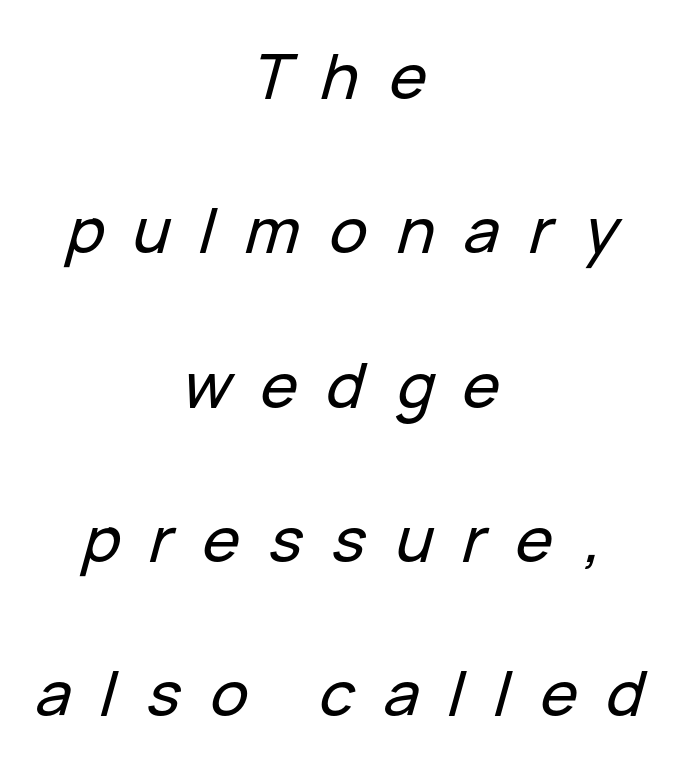
Baseline-to-baseline distance is far greater than the letter height. The face used here is rendered with a markedly widened letterfit. Reading down the block, each line starts at a different indent, mirrored at its end. Each letter keeps its own natural width here, so spacing adapts to shape.
